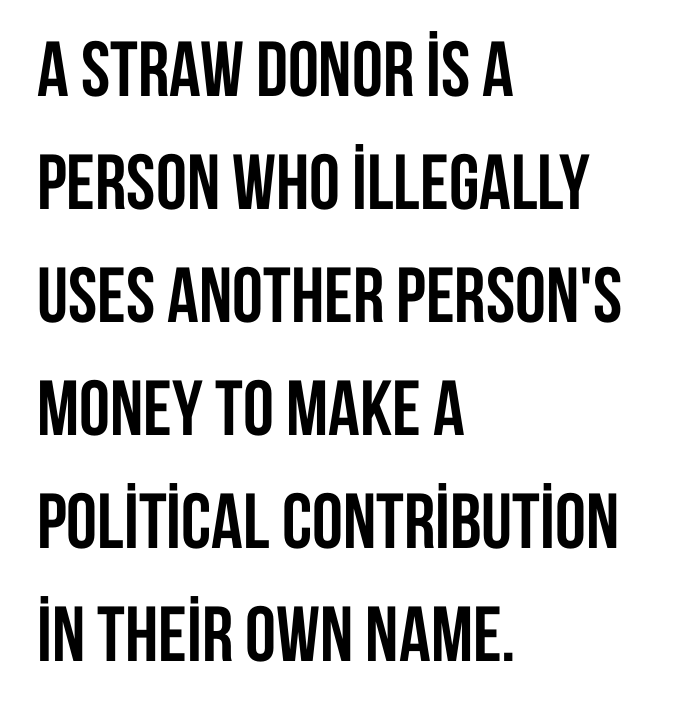
Q: Is the text bold? A: Yes.
Q: Is the text italic (slanted)? A: No, it is upright.
Q: Is the typeface a serif or a sans-serif typeface? A: Sans-serif.
Q: Is the text underlined? A: No.
Q: How is the paragraph aligned? A: Left-aligned.
Q: Is the spacing between letters normal or unusually wide? A: Normal.
Q: Is the spacing between lines tight, normal or loose? A: Normal.
Q: Width (condensed, normal, or wide)? A: Condensed.
Q: Stroke contrast? A: Low.
Q: x-height? A: Large.
Q: Monospaced? A: No.
